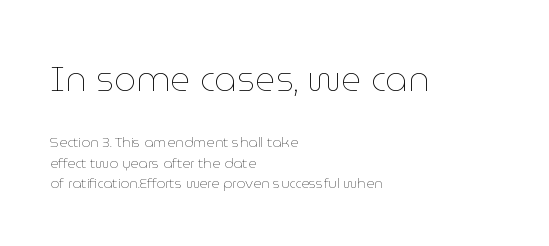
Spacing verdict: proportional, widths tailored to each character. In CSS terms this would be text-align: left. The face looks like a standard text weight, possibly lighter. Does the lettering tilt? It doesn't — this is upright. Each word holds together tightly as a unit, with standard inter-letter gaps.
